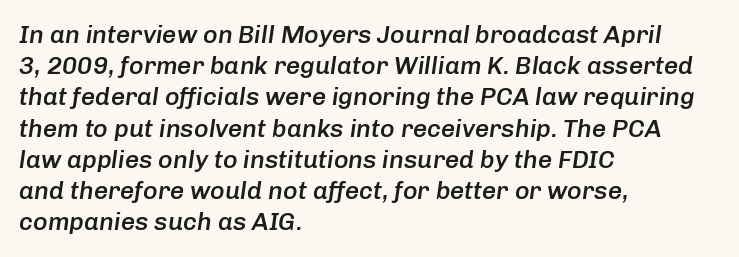
A fair bit of extra ink — the face is semibold, not bold. The words here are not underlined. In terms of posture, this sample is oblique. The typesetter chose a ragged-right arrangement here.
